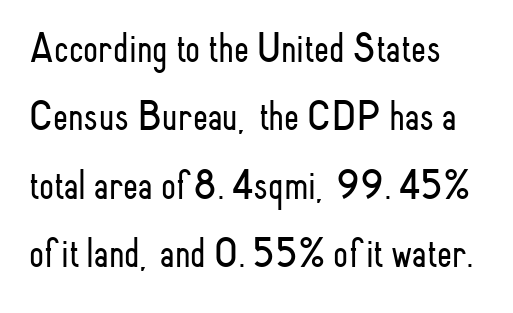
Q: Is the text bold? A: No.
Q: Is the text italic (slanted)? A: No, it is upright.
Q: Is the typeface a serif or a sans-serif typeface? A: Sans-serif.
Q: Is the text underlined? A: No.
Q: Is the spacing between letters normal or unusually wide? A: Normal.
Q: Is the spacing between lines tight, normal or loose? A: Normal.
Q: Width (condensed, normal, or wide)? A: Condensed.
Q: Stroke contrast? A: Low.
Q: x-height? A: Small.
Q: Monospaced? A: No.
